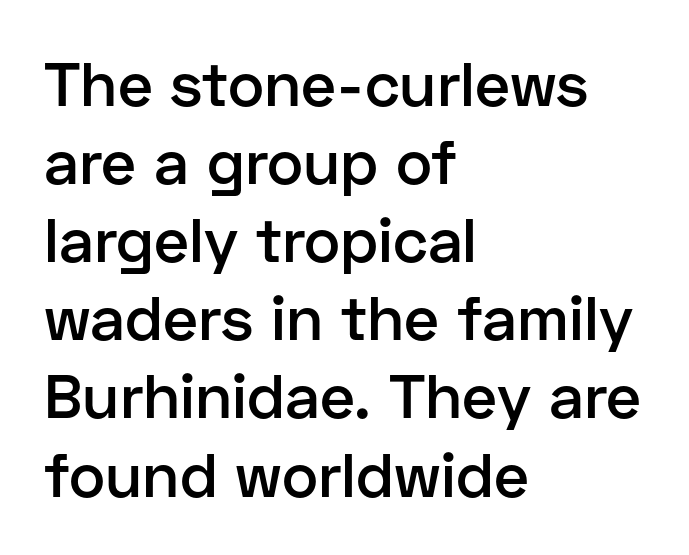
Q: Is the text bold? A: Semi-bold.
Q: Is the text italic (slanted)? A: No, it is upright.
Q: Is the typeface a serif or a sans-serif typeface? A: Sans-serif.
Q: Is the text underlined? A: No.
Q: How is the paragraph aligned? A: Left-aligned.
Q: Is the spacing between letters normal or unusually wide? A: Normal.
Q: Is the spacing between lines tight, normal or loose? A: Normal.
Q: Width (condensed, normal, or wide)? A: Normal.
Q: Stroke contrast? A: Low.
Q: x-height? A: Medium.
Q: Monospaced? A: No.
